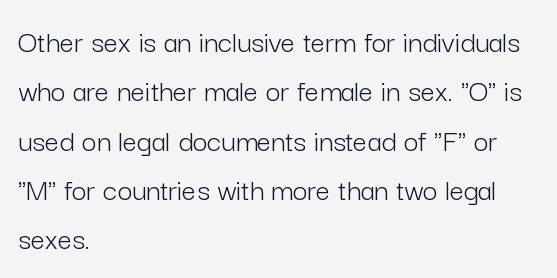
The rendering shows plain stroke endings on the letterforms — a sans-serif design. Stem width sits at or under what a default text font uses. Line spacing here is normal. Nobody drew a line under any word here. Tracking here is standard; glyphs follow each other at the usual distance. Note the varied advance widths — an 'i' is clearly narrower than an 'm'.
